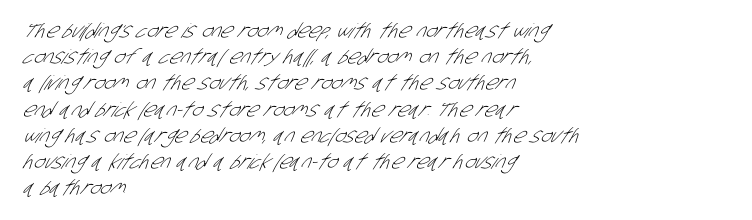
Quick note: interline space is typical. Unmarked baselines from the first word to the last. Stems here are at most as thick as an everyday book face. Observe the ordinary spacing: letters are neighbours, not strangers. This sample is left-justified, so line endings fall wherever the words run out.
